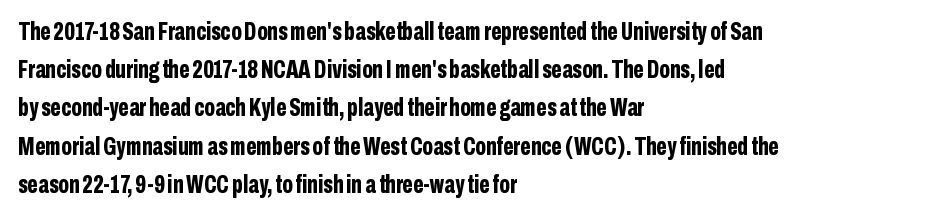
Q: Is the text bold? A: Yes.
Q: Is the text italic (slanted)? A: No, it is upright.
Q: Is the text underlined? A: No.
Q: How is the paragraph aligned? A: Left-aligned.
Q: Is the spacing between letters normal or unusually wide? A: Normal.
Q: Is the spacing between lines tight, normal or loose? A: Normal.
